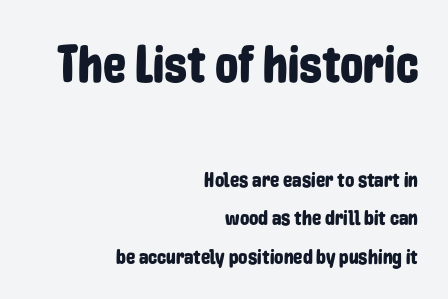
The image shows 52 px condensed sans-serif type, upright; set right-aligned, line spacing 1.82x, normal letter spacing, not underlined; the first (top) block is 2.48x larger; low stroke contrast and a medium x-height.
